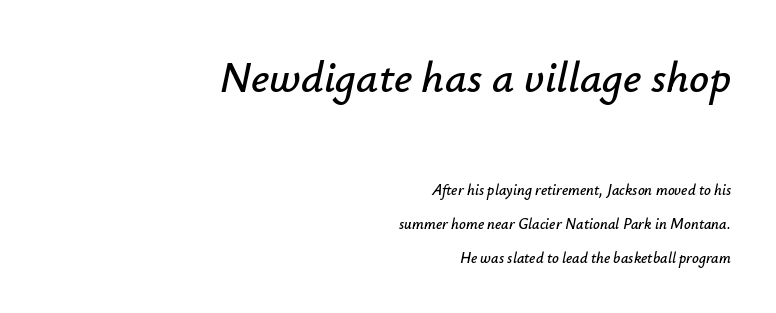
Q: Is the text italic (slanted)? A: Yes, it leans right by about 12 degrees.
Q: Is the text underlined? A: No.
Q: How is the paragraph aligned? A: Right-aligned.
Q: Is the spacing between letters normal or unusually wide? A: Normal.
Q: Is the spacing between lines tight, normal or loose? A: Loose.
Q: Which block of text is set in a larger size, the first (top) or the second (bottom)? A: The first (top) one.
Q: Width (condensed, normal, or wide)? A: Normal.
Q: Stroke contrast? A: Low.
Q: x-height? A: Small.
Q: Monospaced? A: No.
